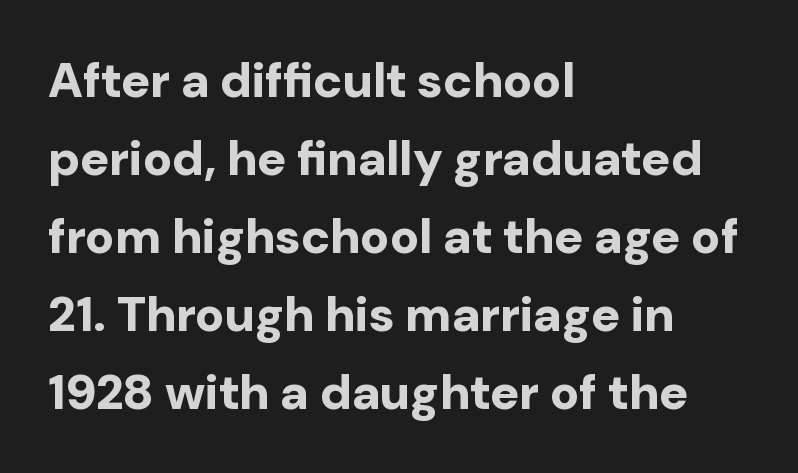
{"serif": "no", "italic": "no", "bold": "yes", "weight": "bold", "width": "normal", "stroke_contrast": "low", "x_height": "medium", "monospaced": "no", "underline": "no", "align": "left", "line_spacing": "normal", "line_spacing_ratio": 1.59, "letter_spacing": "normal", "letter_spacing_em": 0.0, "glyph_px": 49}
